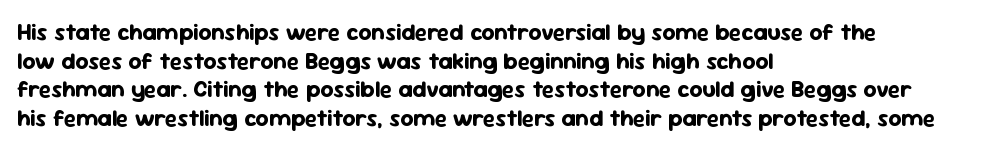
{"italic": "no", "bold": "yes", "underline": "no", "align": "left", "line_spacing_ratio": 1.24, "letter_spacing": "normal", "letter_spacing_em": 0.0, "glyph_px": 23}
